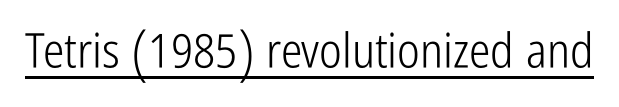
These lines keep a tight, regular rhythm from letter to letter. Quick note: underline on. The letters look calm and open, with moderate or lighter stems. The passage shown is typeset with a sans-serif family. A roman cut, with each character standing at attention.
